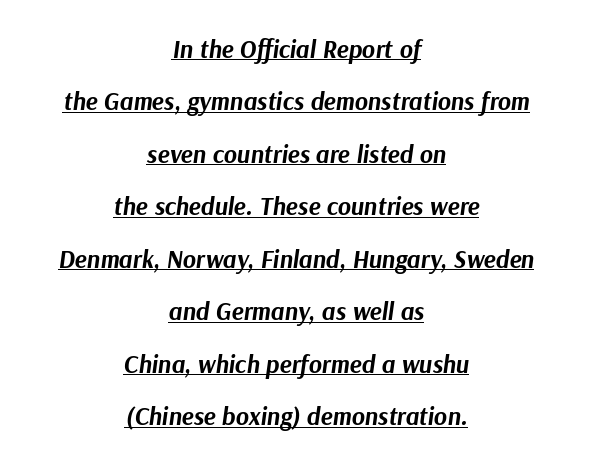
The image shows 25 px bold type, italic (leaning right); set centered, loose line spacing (2.1x), normal letter spacing, underlined.
